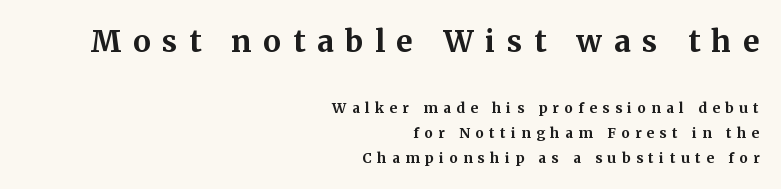
Q: Is the text bold? A: Yes.
Q: Is the text italic (slanted)? A: No, it is upright.
Q: Is the typeface a serif or a sans-serif typeface? A: Serif.
Q: Is the text underlined? A: No.
Q: How is the paragraph aligned? A: Right-aligned.
Q: Is the spacing between letters normal or unusually wide? A: Unusually wide.
Q: Which block of text is set in a larger size, the first (top) or the second (bottom)? A: The first (top) one.
Q: Width (condensed, normal, or wide)? A: Normal.
Q: Stroke contrast? A: Medium.
Q: x-height? A: Medium.
Q: Monospaced? A: No.
